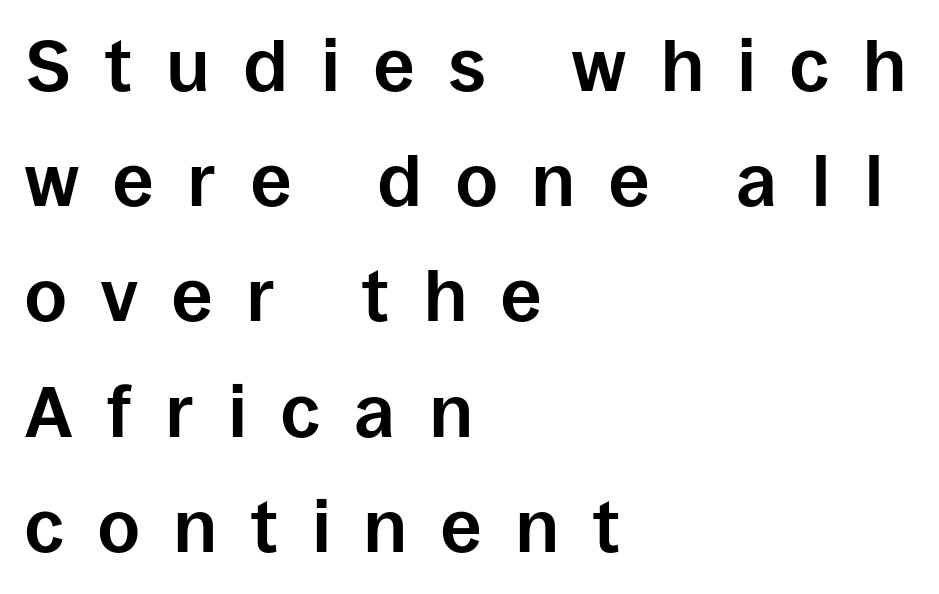
The image shows 72 px bold sans-serif type, upright; set left-aligned, normal line spacing (1.6x), unusually wide letter spacing (+0.48 em), not underlined; low stroke contrast and a large x-height.
